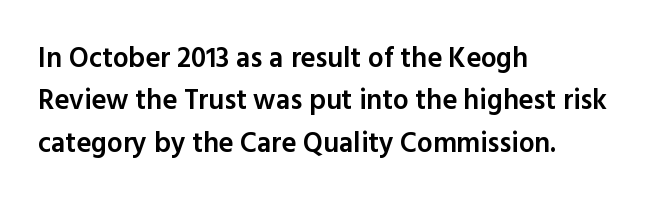
This sample has the flowing, uneven cadence of proportional lettering. A fair bit of extra ink — the face is semibold, not bold. Descender tails drop into unmarked territory. To sum up the face: it is a sans, with no serifs. The letters stand straight up with perfectly vertical stems.
